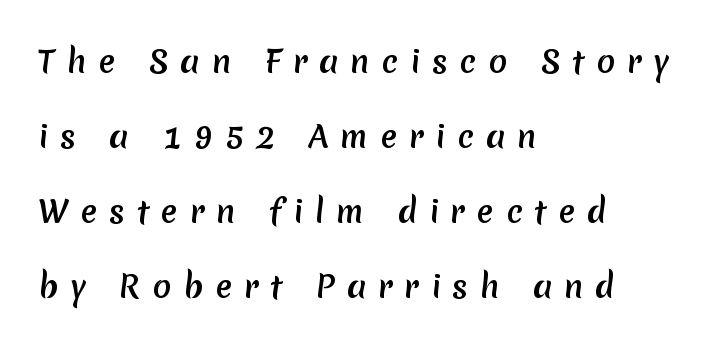
The image shows 31 px sans-serif type; set left-aligned, loose line spacing (2.42x), unusually wide letter spacing (+0.38 em), not underlined; medium stroke contrast and a medium x-height.
